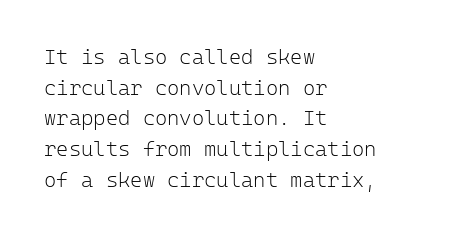
The image shows 21 px text type, upright; set left-aligned, normal line spacing (1.46x), normal letter spacing, not underlined.
